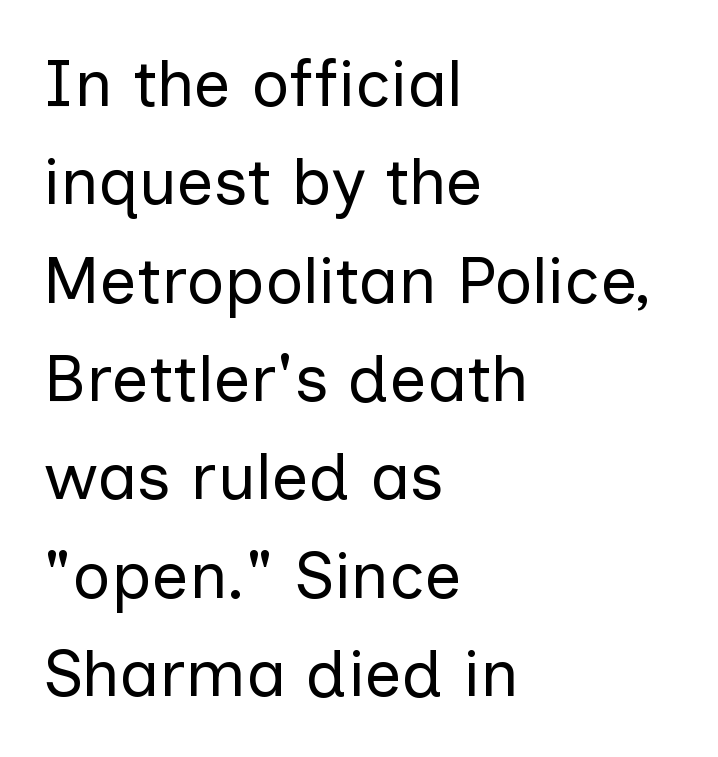
Q: Is the text bold? A: No.
Q: Is the text italic (slanted)? A: No, it is upright.
Q: Is the typeface a serif or a sans-serif typeface? A: Sans-serif.
Q: Is the text underlined? A: No.
Q: How is the paragraph aligned? A: Left-aligned.
Q: Is the spacing between letters normal or unusually wide? A: Normal.
Q: Is the spacing between lines tight, normal or loose? A: Normal.
Q: Width (condensed, normal, or wide)? A: Normal.
Q: Stroke contrast? A: Low.
Q: x-height? A: Medium.
Q: Monospaced? A: No.
